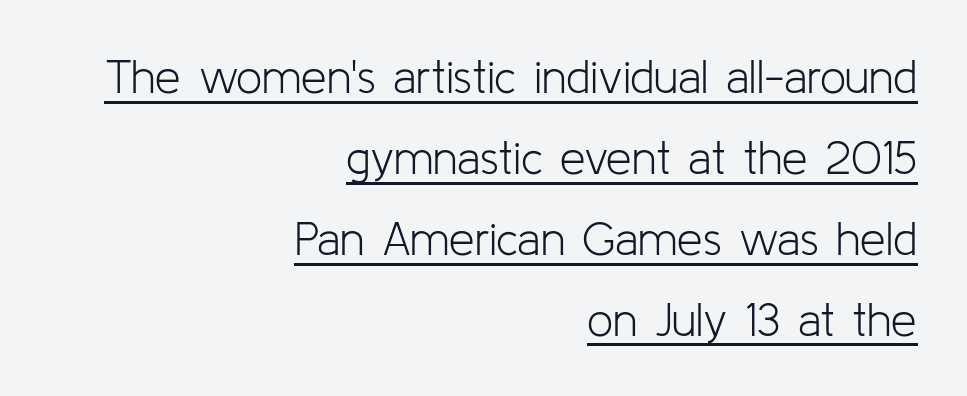
Q: Is the text bold? A: No.
Q: Is the text italic (slanted)? A: No, it is upright.
Q: Is the typeface a serif or a sans-serif typeface? A: Sans-serif.
Q: Is the text underlined? A: Yes.
Q: How is the paragraph aligned? A: Right-aligned.
Q: Is the spacing between letters normal or unusually wide? A: Normal.
Q: Width (condensed, normal, or wide)? A: Normal.
Q: Stroke contrast? A: Low.
Q: x-height? A: Medium.
Q: Monospaced? A: No.
